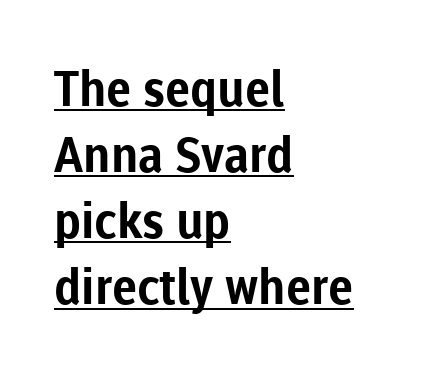
The image shows 49 px bold sans-serif type, upright; set left-aligned, normal line spacing (1.35x), normal letter spacing, underlined; low stroke contrast and a medium x-height.
